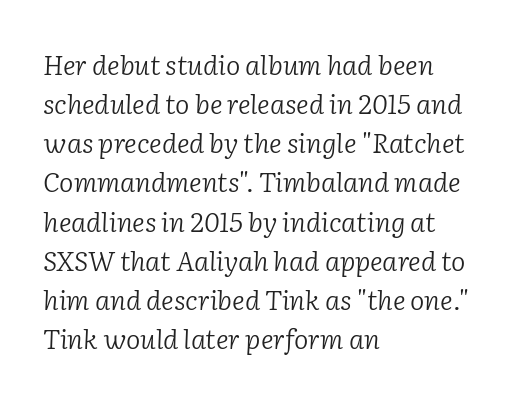
{"italic": "yes", "lean": "right", "slant_degrees": 2, "bold": "no", "underline": "no", "align": "left", "line_spacing": "normal", "line_spacing_ratio": 1.45, "letter_spacing": "normal", "letter_spacing_em": 0.0, "glyph_px": 27}
